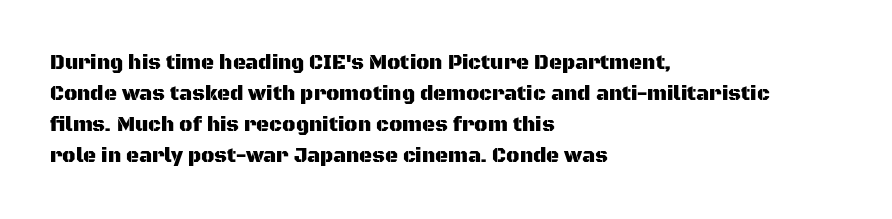
Q: Is the text italic (slanted)? A: No, it is upright.
Q: Is the text underlined? A: No.
Q: How is the paragraph aligned? A: Left-aligned.
Q: Is the spacing between letters normal or unusually wide? A: Normal.
Q: Is the spacing between lines tight, normal or loose? A: Normal.
